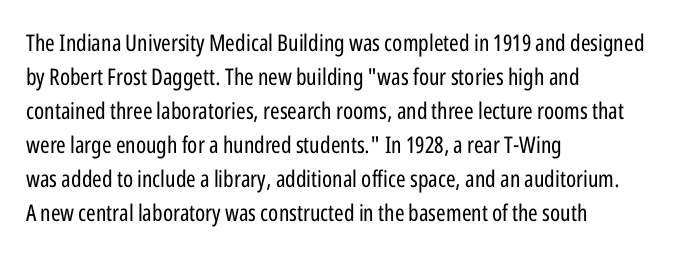
{"italic": "no", "bold": "no", "underline": "no", "align": "left", "line_spacing": "normal", "line_spacing_ratio": 1.48, "letter_spacing": "normal", "letter_spacing_em": 0.0, "glyph_px": 23}
